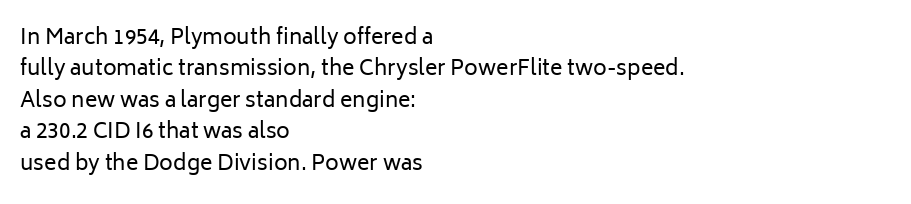
Each row of text sits above clean, open space. Italic? Not at all — the glyphs are vertical. Typeset ragged right — the left edge is the straight one. Each word holds together tightly as a unit, with standard inter-letter gaps. Interline gaps are of average width in this sample.
